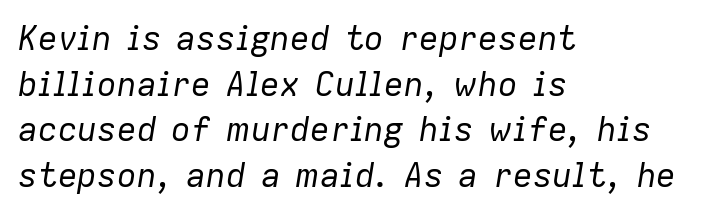
The image shows 33 px regular-weight type, italic (leaning right); set left-aligned, normal line spacing (1.38x), normal letter spacing, not underlined; low stroke contrast and a medium x-height.
